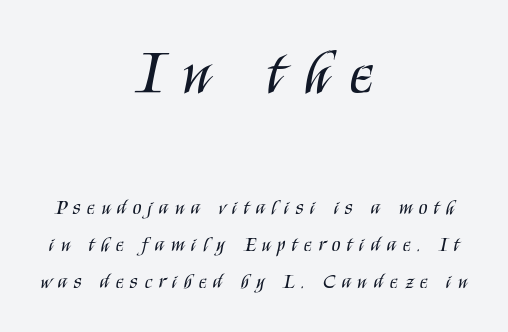
{"serif": "no", "bold": "no", "weight": "regular", "width": "condensed", "stroke_contrast": "medium", "x_height": "large", "monospaced": "no", "underline": "no", "align": "center", "line_spacing_ratio": 1.83, "letter_spacing": "wide", "letter_spacing_em": 0.34, "larger_block": "first", "size_ratio": 3.05, "glyph_px": 61}
